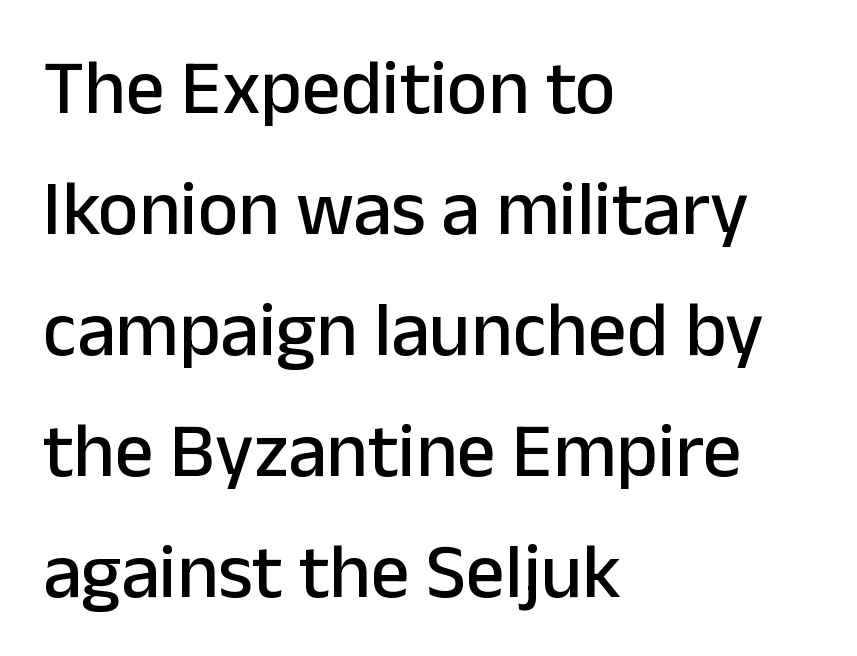
{"serif": "no", "italic": "no", "width": "normal", "stroke_contrast": "low", "x_height": "medium", "monospaced": "no", "underline": "no", "align": "left", "line_spacing": "normal", "line_spacing_ratio": 1.57, "letter_spacing": "normal", "letter_spacing_em": 0.0, "glyph_px": 77}
